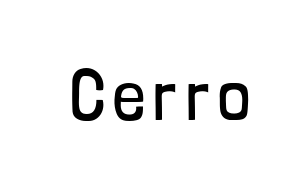
Q: Is the text bold? A: No.
Q: Is the text italic (slanted)? A: No, it is upright.
Q: Is the typeface a serif or a sans-serif typeface? A: Sans-serif.
Q: Is the text underlined? A: No.
Q: Width (condensed, normal, or wide)? A: Condensed.
Q: Stroke contrast? A: Low.
Q: x-height? A: Medium.
Q: Monospaced? A: No.
